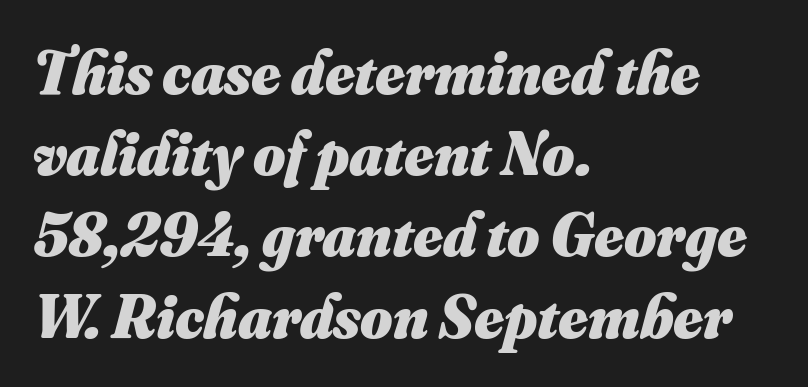
Q: Is the text bold? A: Yes.
Q: Is the text underlined? A: No.
Q: How is the paragraph aligned? A: Left-aligned.
Q: Is the spacing between letters normal or unusually wide? A: Normal.
Q: Is the spacing between lines tight, normal or loose? A: Normal.
Q: Width (condensed, normal, or wide)? A: Normal.
Q: Stroke contrast? A: Medium.
Q: x-height? A: Small.
Q: Monospaced? A: No.
